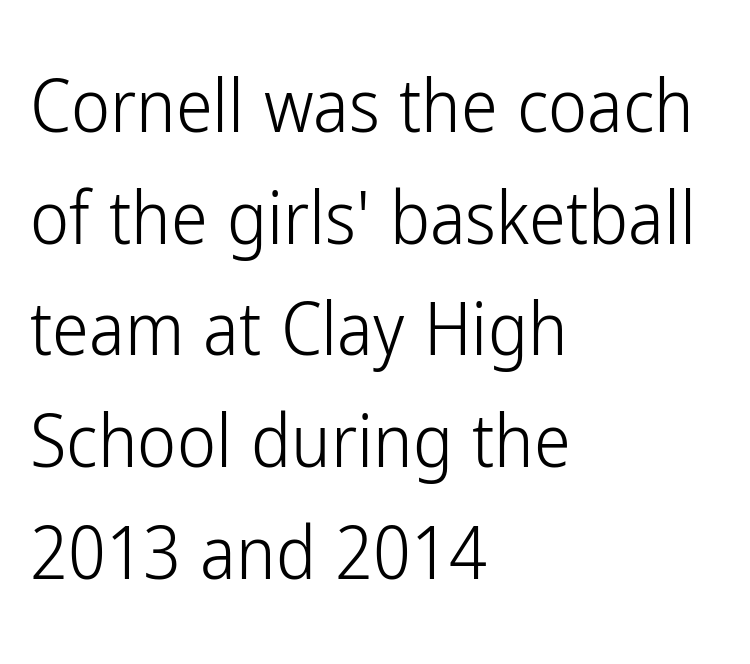
The letters stand upright; this is a roman face. This sample is left-justified, so line endings fall wherever the words run out. Normally led — the rows are evenly, conventionally spaced. In terms of letterspacing, this is plain default setting. The face used here is proportionally spaced, like ordinary book or web type.
